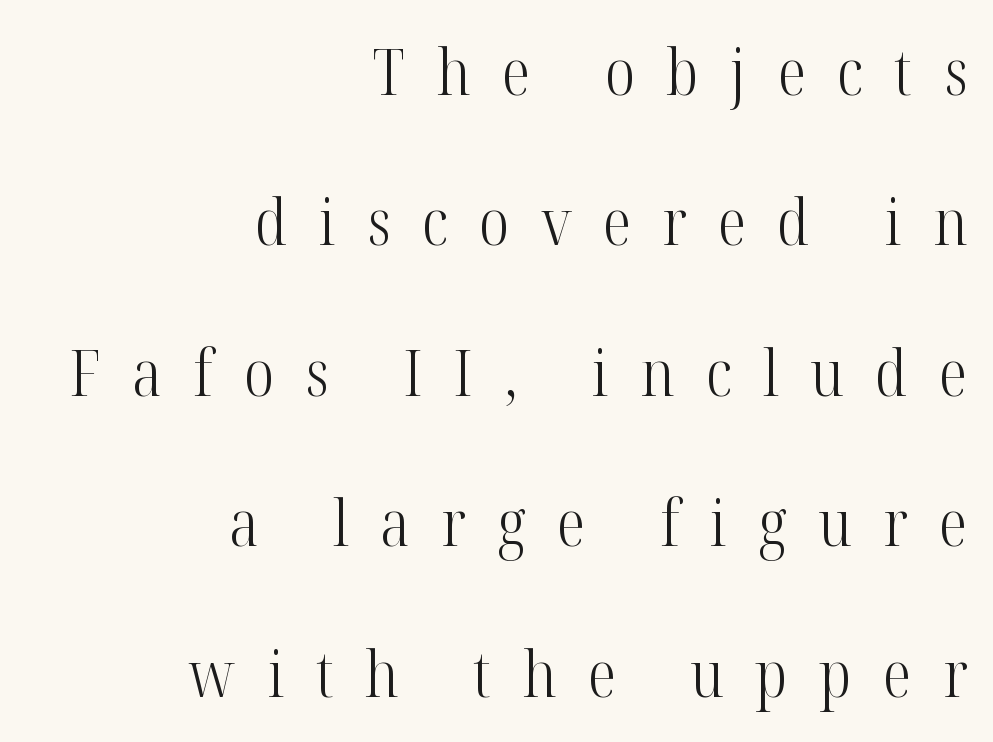
Q: Is the text bold? A: No.
Q: Is the text italic (slanted)? A: No, it is upright.
Q: Is the typeface a serif or a sans-serif typeface? A: Serif.
Q: Is the text underlined? A: No.
Q: How is the paragraph aligned? A: Right-aligned.
Q: Is the spacing between letters normal or unusually wide? A: Unusually wide.
Q: Is the spacing between lines tight, normal or loose? A: Loose.
Q: Width (condensed, normal, or wide)? A: Condensed.
Q: Stroke contrast? A: High.
Q: x-height? A: Medium.
Q: Monospaced? A: No.
